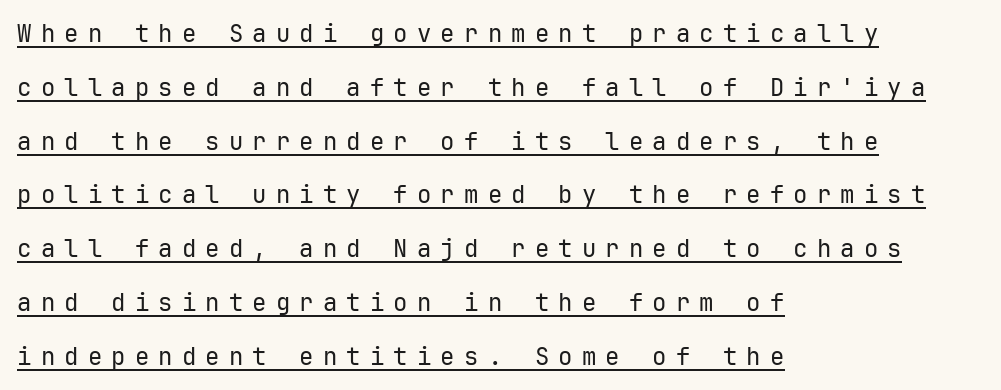
{"italic": "no", "bold": "no", "underline": "yes", "align": "left", "line_spacing": "loose", "line_spacing_ratio": 2.24, "letter_spacing": "wide", "letter_spacing_em": 0.38, "glyph_px": 24}
